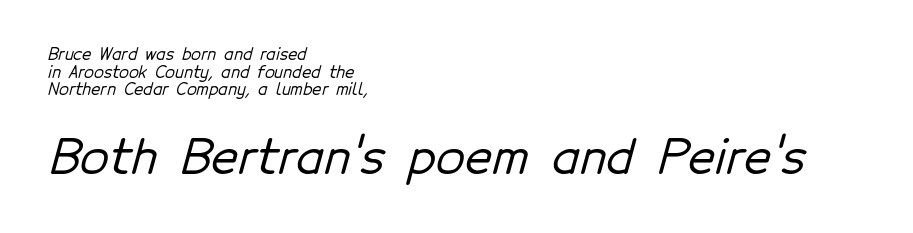
{"serif": "no", "width": "normal", "stroke_contrast": "low", "x_height": "medium", "monospaced": "no", "underline": "no", "align": "left", "line_spacing": "tight", "line_spacing_ratio": 1.1, "letter_spacing": "normal", "letter_spacing_em": 0.0, "larger_block": "second", "size_ratio": 2.94, "glyph_px": 47}
